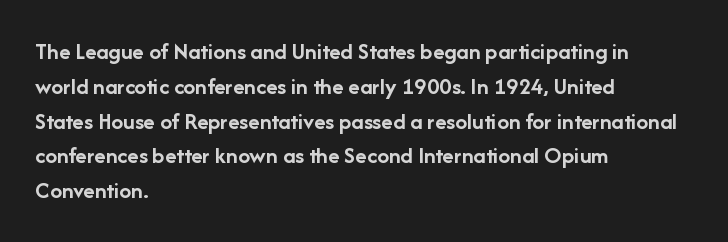
{"italic": "no", "bold": "yes", "underline": "no", "align": "left", "line_spacing": "normal", "line_spacing_ratio": 1.45, "letter_spacing": "normal", "letter_spacing_em": 0.0, "glyph_px": 24}
